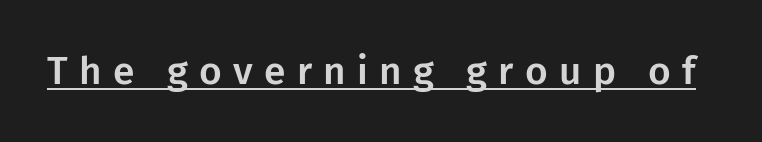
The image shows 39 px sans-serif type, upright; set unusually wide letter spacing (+0.29 em), underlined; low stroke contrast and a medium x-height.
